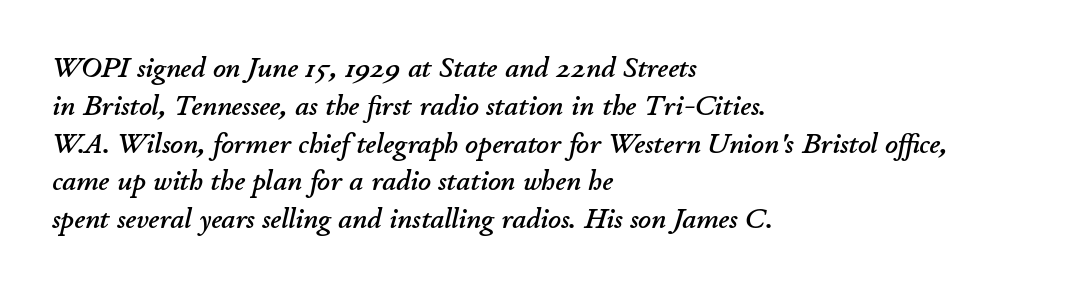
Reading down the block, your eye returns to a fixed left position each line. The gaps between neighbouring characters are ordinary and unremarkable. The leading is moderate, giving the passage an even texture. This rendering features lettering with no underline. Note the varied advance widths — an 'i' is clearly narrower than an 'm'.
